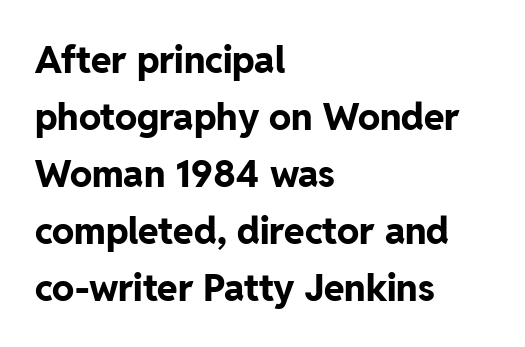
Q: Is the text bold? A: Yes.
Q: Is the text italic (slanted)? A: No, it is upright.
Q: Is the typeface a serif or a sans-serif typeface? A: Sans-serif.
Q: Is the text underlined? A: No.
Q: How is the paragraph aligned? A: Left-aligned.
Q: Is the spacing between letters normal or unusually wide? A: Normal.
Q: Is the spacing between lines tight, normal or loose? A: Normal.
Q: Width (condensed, normal, or wide)? A: Normal.
Q: Stroke contrast? A: Low.
Q: x-height? A: Medium.
Q: Monospaced? A: No.
